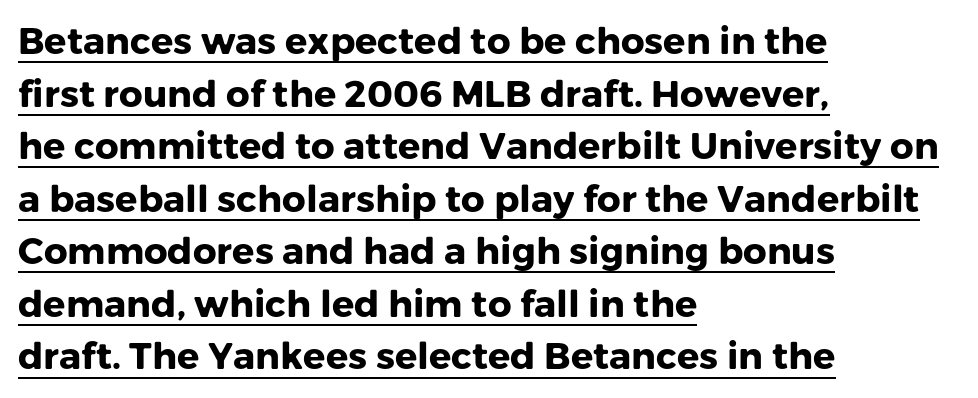
Q: Is the text bold? A: Yes.
Q: Is the text italic (slanted)? A: No, it is upright.
Q: Is the typeface a serif or a sans-serif typeface? A: Sans-serif.
Q: Is the text underlined? A: Yes.
Q: How is the paragraph aligned? A: Left-aligned.
Q: Is the spacing between letters normal or unusually wide? A: Normal.
Q: Is the spacing between lines tight, normal or loose? A: Normal.
Q: Width (condensed, normal, or wide)? A: Normal.
Q: Stroke contrast? A: Low.
Q: x-height? A: Medium.
Q: Monospaced? A: No.
